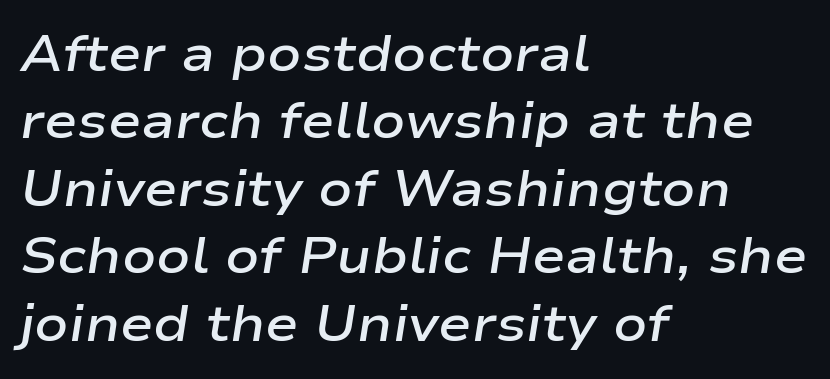
Students, this is semibold: more ink than regular, less than bold. Varying glyph widths throughout — classic text-font behaviour. Clear beneath every line of the passage. This sample is left-justified, so line endings fall wherever the words run out. Emphasis-style slanted type is in use.
